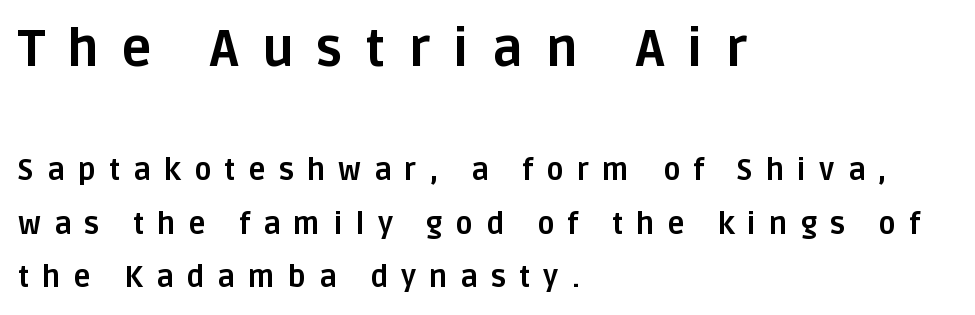
The image shows 51 px bold sans-serif type, upright; set left-aligned, line spacing 1.85x, unusually wide letter spacing (+0.45 em), not underlined; the first (top) block is 1.76x larger; low stroke contrast and a large x-height.
